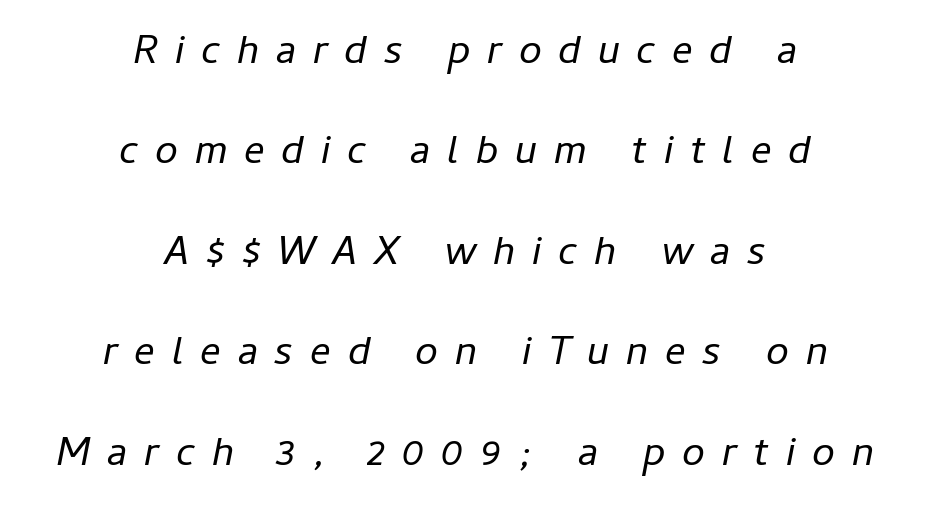
Q: Is the text bold? A: No.
Q: Is the text italic (slanted)? A: Yes, it leans right by about 11 degrees.
Q: Is the text underlined? A: No.
Q: How is the paragraph aligned? A: Centered.
Q: Is the spacing between letters normal or unusually wide? A: Unusually wide.
Q: Is the spacing between lines tight, normal or loose? A: Loose.
Q: Width (condensed, normal, or wide)? A: Normal.
Q: Stroke contrast? A: Low.
Q: x-height? A: Medium.
Q: Monospaced? A: No.
